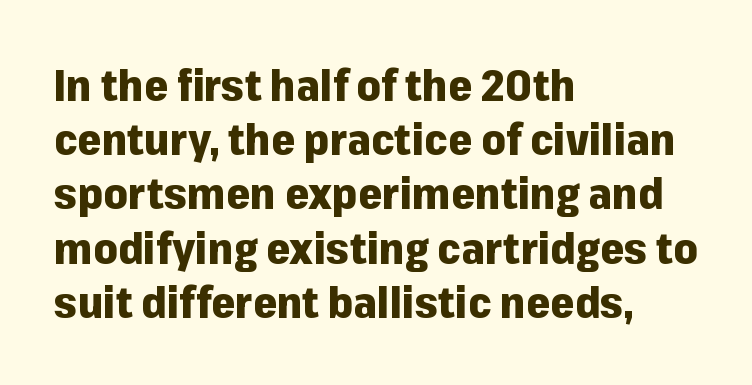
{"serif": "no", "italic": "no", "bold": "yes", "weight": "heavy", "width": "normal", "stroke_contrast": "low", "x_height": "medium", "monospaced": "no", "underline": "no", "align": "left", "line_spacing": "normal", "line_spacing_ratio": 1.26, "letter_spacing": "normal", "letter_spacing_em": 0.0, "glyph_px": 43}
